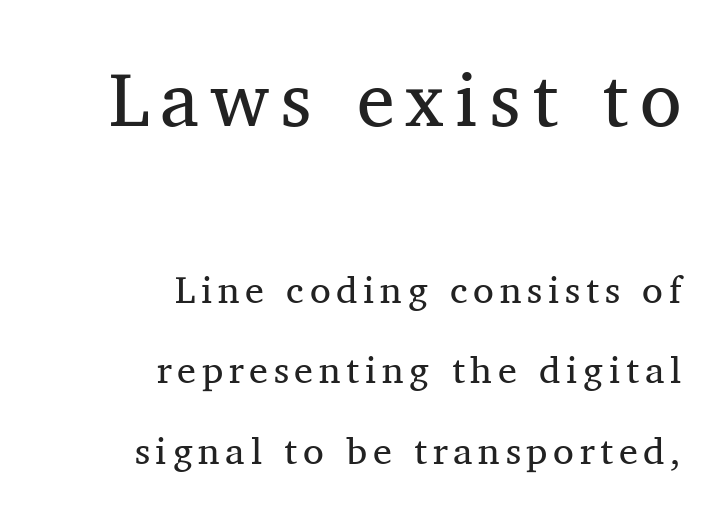
Q: Is the text bold? A: No.
Q: Is the text italic (slanted)? A: No, it is upright.
Q: Is the typeface a serif or a sans-serif typeface? A: Serif.
Q: Is the text underlined? A: No.
Q: How is the paragraph aligned? A: Right-aligned.
Q: Is the spacing between lines tight, normal or loose? A: Loose.
Q: Which block of text is set in a larger size, the first (top) or the second (bottom)? A: The first (top) one.
Q: Width (condensed, normal, or wide)? A: Normal.
Q: Stroke contrast? A: Medium.
Q: x-height? A: Medium.
Q: Monospaced? A: No.
